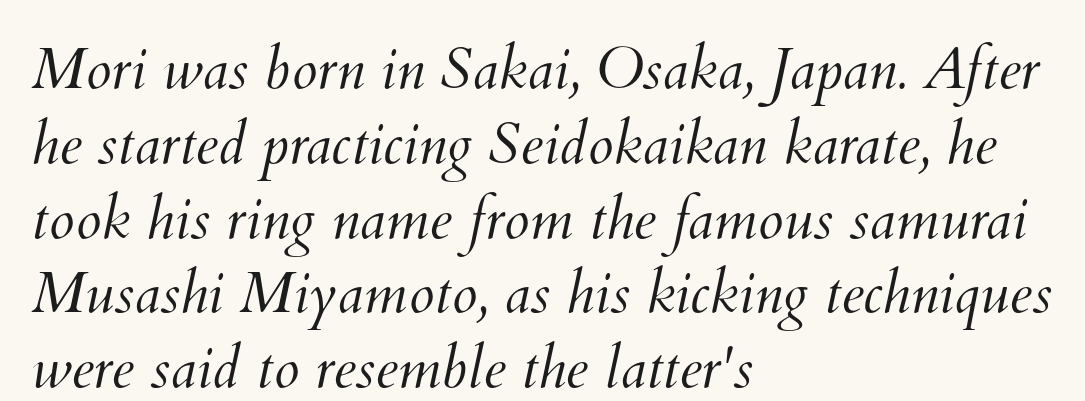
{"bold": "no", "weight": "light", "width": "normal", "stroke_contrast": "medium", "x_height": "small", "monospaced": "no", "underline": "no", "align": "left", "line_spacing": "normal", "line_spacing_ratio": 1.29, "letter_spacing": "normal", "letter_spacing_em": 0.0, "glyph_px": 58}
